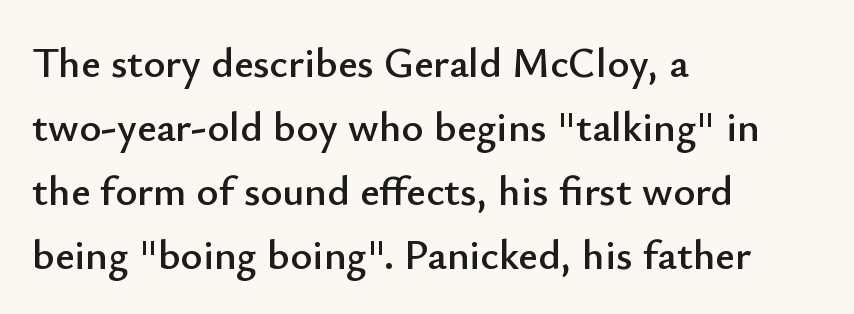
{"serif": "no", "italic": "no", "width": "normal", "stroke_contrast": "low", "x_height": "small", "monospaced": "no", "underline": "no", "align": "left", "line_spacing": "normal", "line_spacing_ratio": 1.52, "letter_spacing": "normal", "letter_spacing_em": 0.0, "glyph_px": 42}
